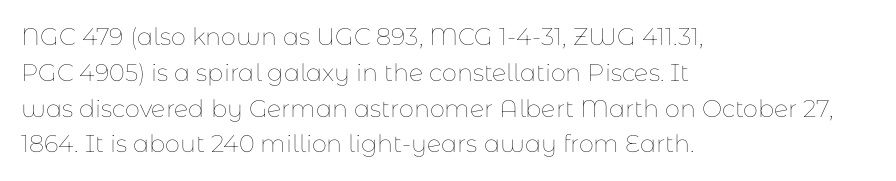
The image shows 24 px text type, upright; set left-aligned, normal line spacing (1.49x), normal letter spacing, not underlined.
